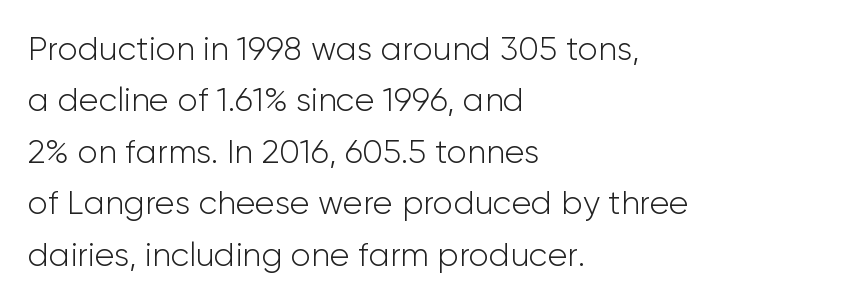
The face used here is proportionally spaced, like ordinary book or web type. The typeface chosen for these lines omits serifs. The passage shown is not bold in any degree. A clean baseline with only descenders dipping below it. The setting favours the left margin, as ordinary paragraphs usually do.
